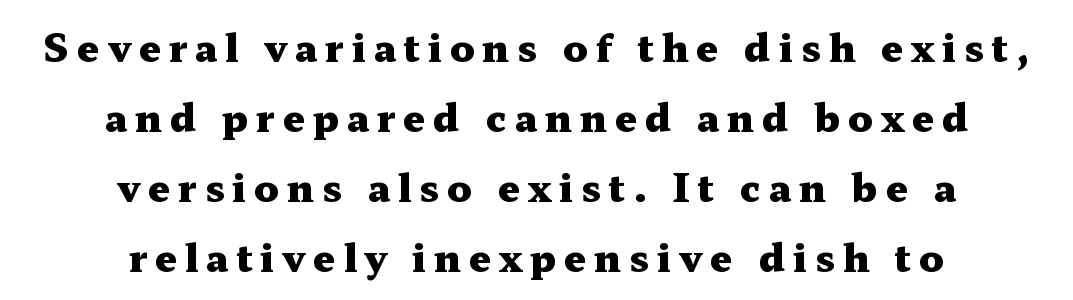
The letters advance in unequal steps, a hallmark of proportional type. Both edges are ragged and mirror each other, which tells us the setting is centered. Bare-footed words on every line. Weight check: bold — yes, fully. Italic: no, the glyphs are upright roman. Observe the wide spacing: letters keep a clear distance from each other.
